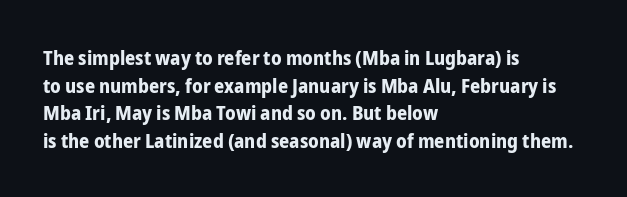
Is the letter spacing exaggerated? No — it looks like the ordinary default. Does the weight exceed regular? Yes, all the way to bold. Layout note: lines flush left. Notice how the stems are strictly vertical — no italics here.
